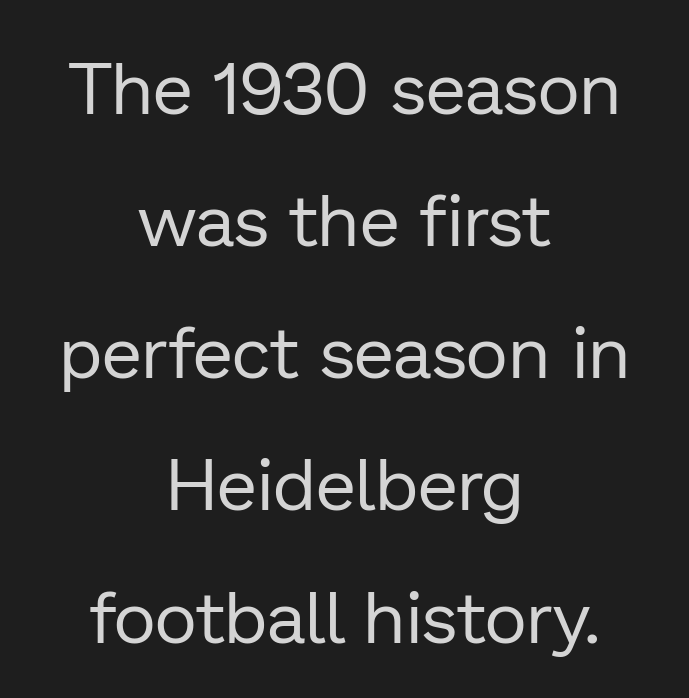
{"serif": "no", "italic": "no", "bold": "no", "weight": "regular", "width": "normal", "stroke_contrast": "low", "x_height": "medium", "monospaced": "no", "underline": "no", "align": "center", "line_spacing_ratio": 1.81, "letter_spacing": "normal", "letter_spacing_em": 0.0, "glyph_px": 73}
